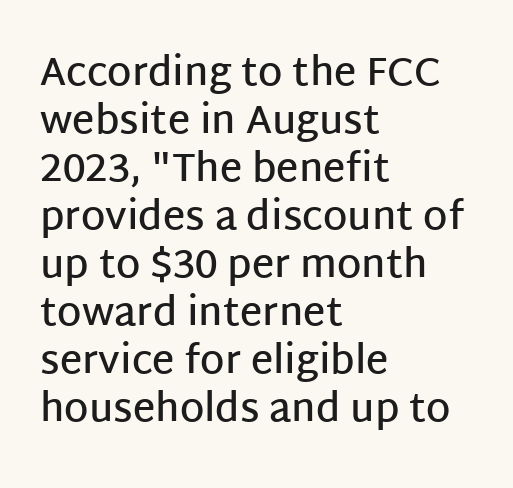
The image shows 39 px semibold sans-serif type, upright; set left-aligned, line spacing 1.23x, normal letter spacing, not underlined; low stroke contrast and a large x-height.
